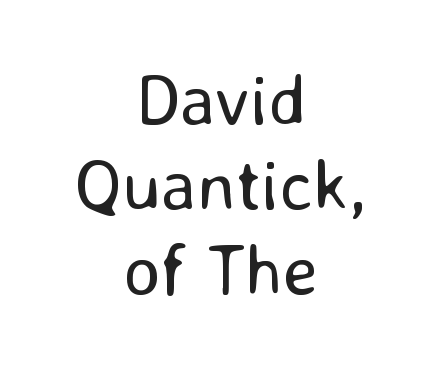
{"serif": "no", "italic": "no", "bold": "no", "weight": "regular", "width": "normal", "stroke_contrast": "low", "x_height": "medium", "monospaced": "no", "underline": "no", "align": "center", "line_spacing_ratio": 1.18, "letter_spacing": "normal", "letter_spacing_em": 0.0, "glyph_px": 72}
